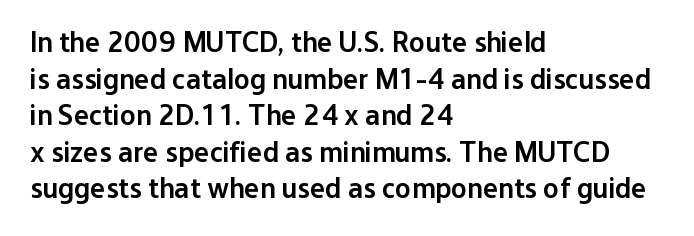
{"serif": "no", "italic": "no", "bold": "semi", "weight": "semibold", "width": "normal", "stroke_contrast": "low", "x_height": "medium", "monospaced": "no", "underline": "no", "align": "left", "line_spacing": "normal", "line_spacing_ratio": 1.26, "letter_spacing": "normal", "letter_spacing_em": 0.0, "glyph_px": 29}
